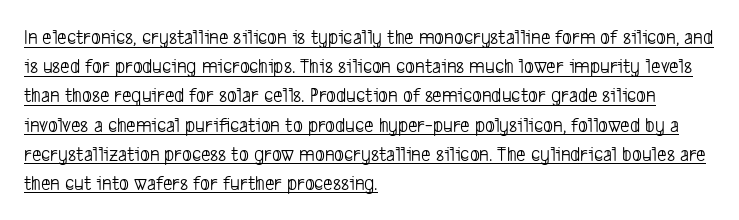
{"bold": "no", "underline": "yes", "align": "left", "line_spacing": "normal", "line_spacing_ratio": 1.39, "letter_spacing": "normal", "letter_spacing_em": 0.0, "glyph_px": 21}
